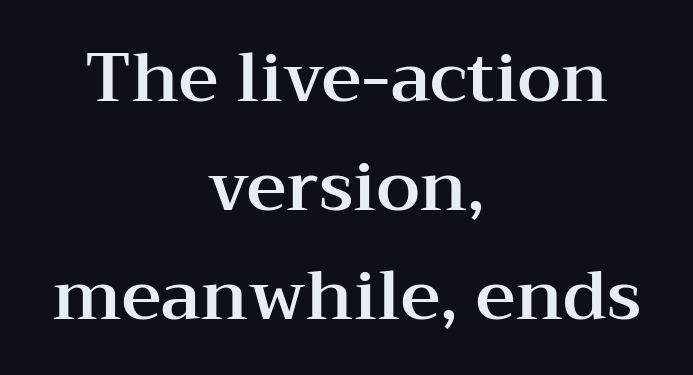
The image shows 69 px wide serif type, upright; set centered, normal line spacing (1.58x), normal letter spacing, not underlined; medium stroke contrast and a medium x-height.
